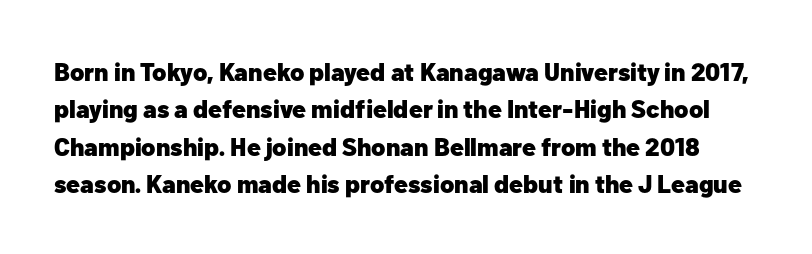
Q: Is the text bold? A: Yes.
Q: Is the text italic (slanted)? A: No, it is upright.
Q: Is the text underlined? A: No.
Q: Is the spacing between letters normal or unusually wide? A: Normal.
Q: Is the spacing between lines tight, normal or loose? A: Normal.
